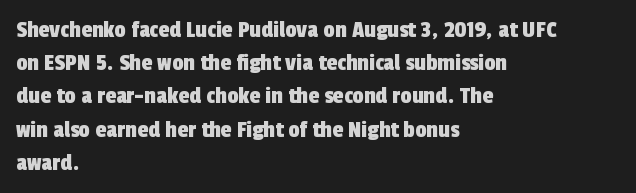
These lines stack with their left ends in a neat column. Underline: absent. How are the letters spaced? Ordinarily, with no added tracking. Baseline-to-baseline distance is the conventional proportion of letter height.
